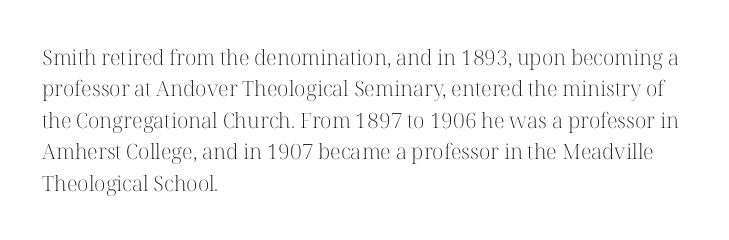
The image shows 21 px text type, upright; set left-aligned, normal line spacing (1.5x), normal letter spacing, not underlined.
